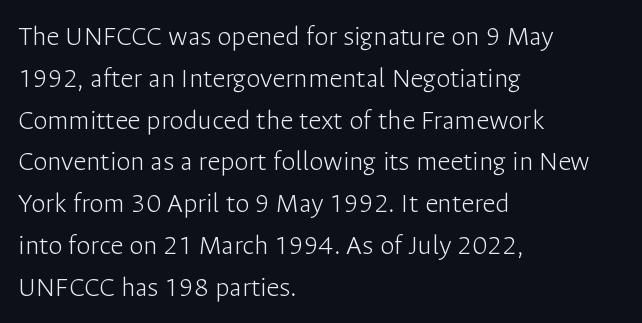
The image shows 29 px light sans-serif type, upright; set left-aligned, normal line spacing (1.44x), normal letter spacing, not underlined; low stroke contrast and a medium x-height.
